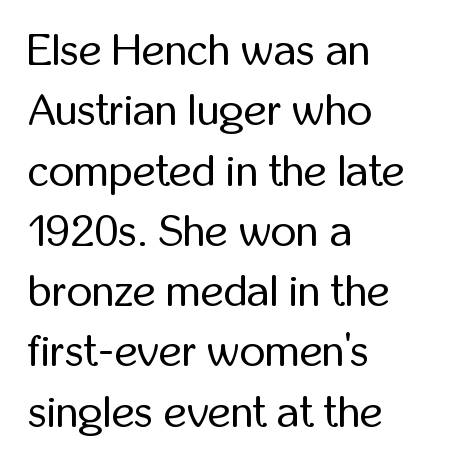
Nope, not italic — everything's standing straight. There is no visible air inserted between adjacent glyphs. The leading is moderate, giving the passage an even texture. Bare-footed words on every line.
